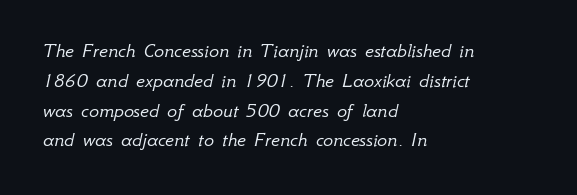
The image shows 21 px text type, italic (leaning right); set left-aligned, normal line spacing (1.42x), normal letter spacing, not underlined.
